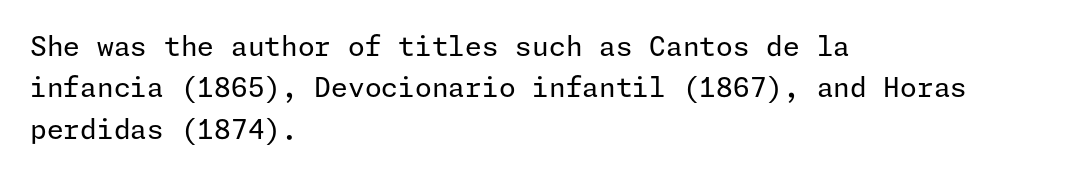
Q: Is the text bold? A: No.
Q: Is the text italic (slanted)? A: No, it is upright.
Q: Is the text underlined? A: No.
Q: How is the paragraph aligned? A: Left-aligned.
Q: Is the spacing between letters normal or unusually wide? A: Normal.
Q: Is the spacing between lines tight, normal or loose? A: Normal.
